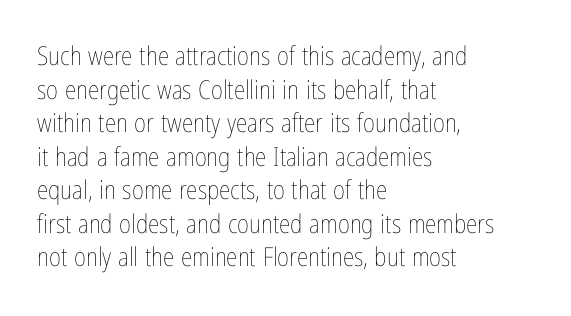
Interline gaps are of average width in this sample. In terms of posture, this sample is upright. Teacher's note: observe the even left margin — that is flush-left alignment. The cut favours lightness, reaching ordinary text weight at its darkest.
